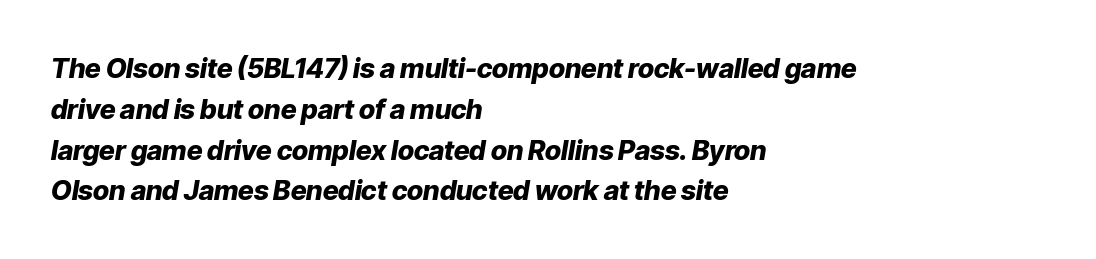
Q: Is the text bold? A: Yes.
Q: Is the text italic (slanted)? A: Yes, it leans right by about 9 degrees.
Q: Is the text underlined? A: No.
Q: How is the paragraph aligned? A: Left-aligned.
Q: Is the spacing between letters normal or unusually wide? A: Normal.
Q: Is the spacing between lines tight, normal or loose? A: Normal.
